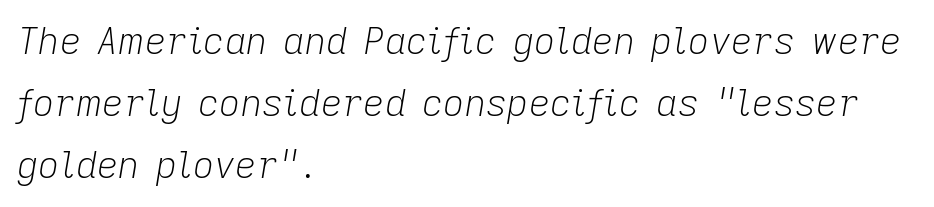
{"italic": "yes", "lean": "right", "slant_degrees": 9, "bold": "no", "weight": "light", "width": "normal", "stroke_contrast": "low", "x_height": "medium", "monospaced": "no", "underline": "no", "align": "left", "line_spacing": "normal", "line_spacing_ratio": 1.68, "letter_spacing": "normal", "letter_spacing_em": 0.0, "glyph_px": 37}
